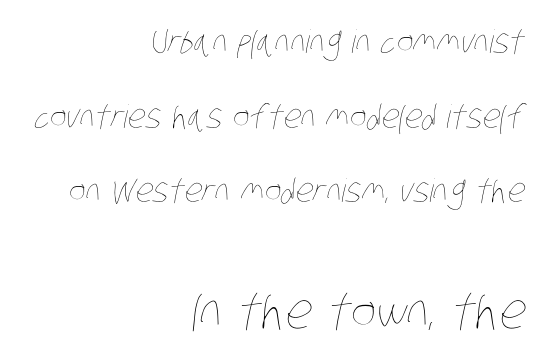
Q: Is the text bold? A: No.
Q: Is the text underlined? A: No.
Q: How is the paragraph aligned? A: Right-aligned.
Q: Is the spacing between letters normal or unusually wide? A: Normal.
Q: Is the spacing between lines tight, normal or loose? A: Loose.
Q: Which block of text is set in a larger size, the first (top) or the second (bottom)? A: The second (bottom) one.
Q: Width (condensed, normal, or wide)? A: Condensed.
Q: Stroke contrast? A: Low.
Q: x-height? A: Large.
Q: Monospaced? A: No.
